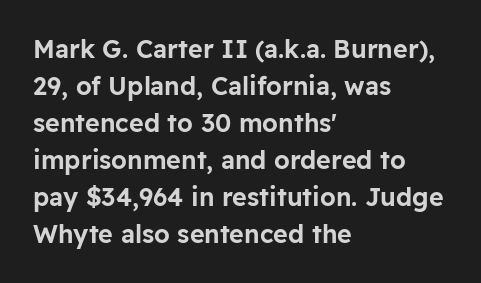
{"italic": "no", "underline": "no", "align": "left", "line_spacing": "normal", "line_spacing_ratio": 1.48, "letter_spacing": "normal", "letter_spacing_em": 0.0, "glyph_px": 25}
